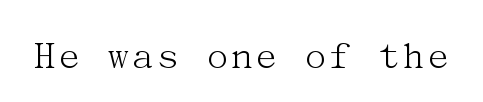
Q: Is the text bold? A: No.
Q: Is the text italic (slanted)? A: No, it is upright.
Q: Is the typeface a serif or a sans-serif typeface? A: Serif.
Q: Is the text underlined? A: No.
Q: Is the spacing between letters normal or unusually wide? A: Normal.
Q: Width (condensed, normal, or wide)? A: Normal.
Q: Stroke contrast? A: Medium.
Q: x-height? A: Medium.
